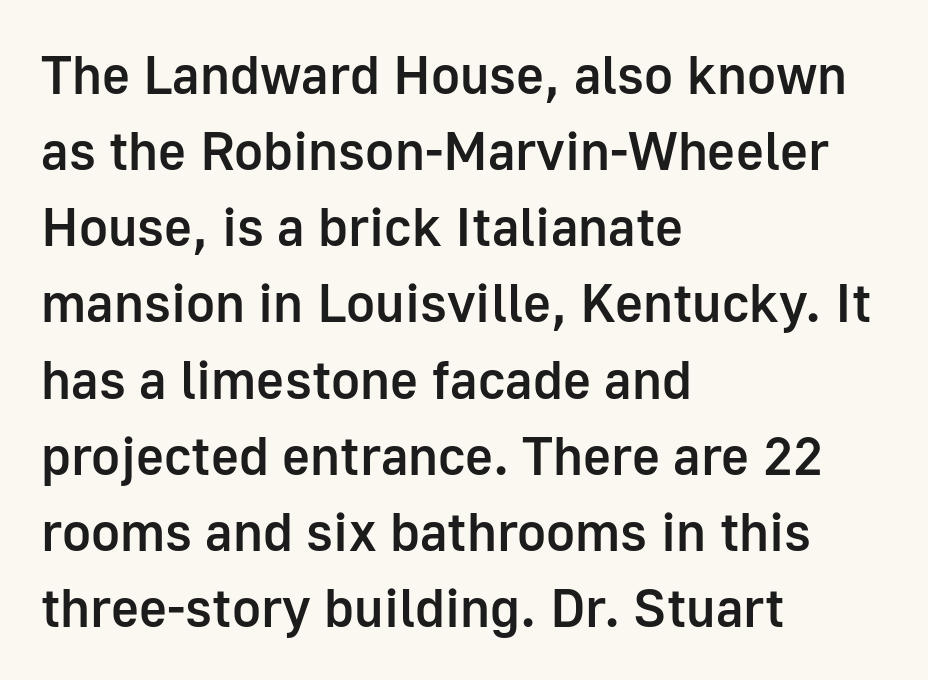
The image shows 54 px semibold sans-serif type, upright; set left-aligned, normal line spacing (1.41x), normal letter spacing, not underlined; low stroke contrast and a medium x-height.
